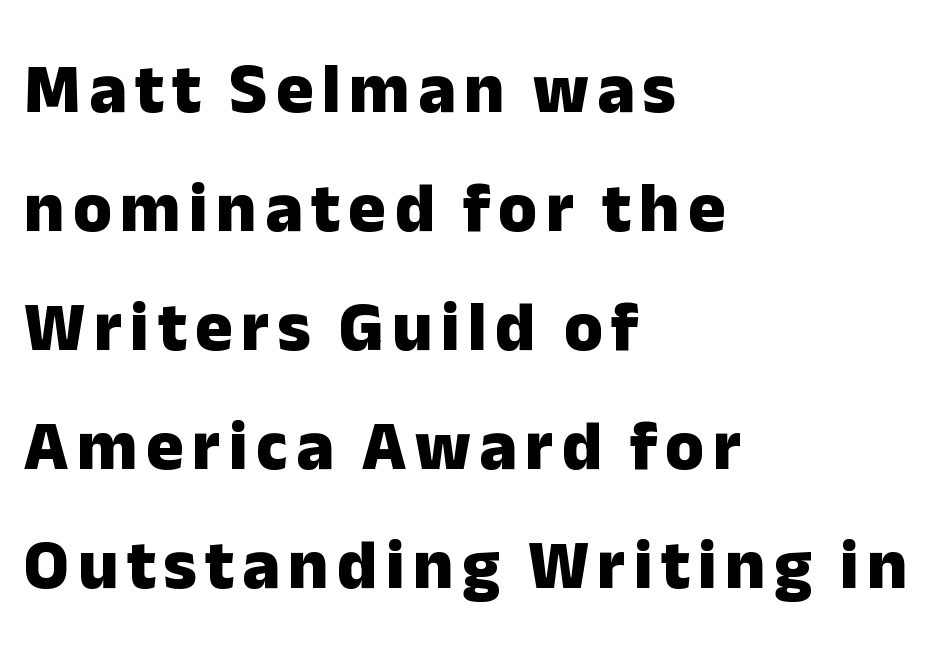
Q: Is the text bold? A: Yes.
Q: Is the text italic (slanted)? A: No, it is upright.
Q: Is the typeface a serif or a sans-serif typeface? A: Sans-serif.
Q: Is the text underlined? A: No.
Q: How is the paragraph aligned? A: Left-aligned.
Q: Is the spacing between lines tight, normal or loose? A: Normal.
Q: Width (condensed, normal, or wide)? A: Normal.
Q: Stroke contrast? A: Low.
Q: x-height? A: Medium.
Q: Monospaced? A: No.
